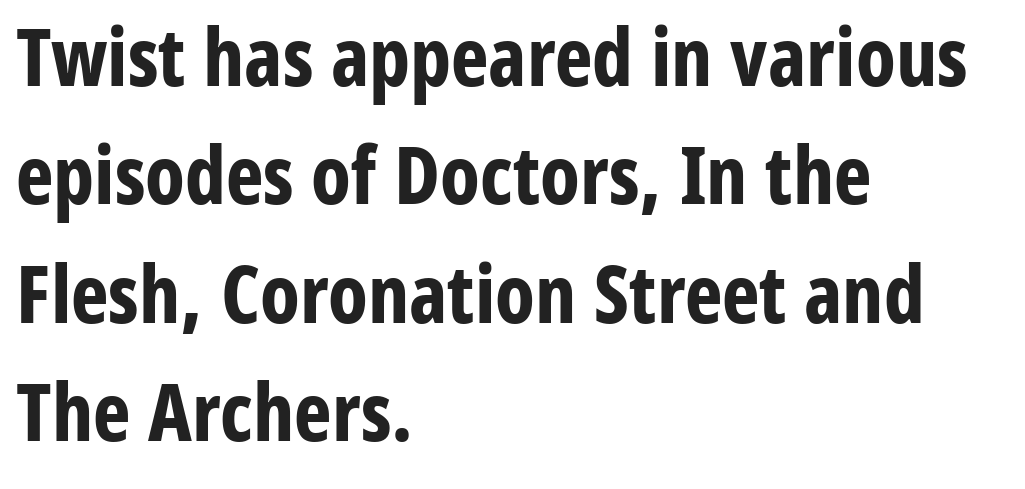
Q: Is the text bold? A: Yes.
Q: Is the text italic (slanted)? A: No, it is upright.
Q: Is the typeface a serif or a sans-serif typeface? A: Sans-serif.
Q: Is the text underlined? A: No.
Q: How is the paragraph aligned? A: Left-aligned.
Q: Is the spacing between letters normal or unusually wide? A: Normal.
Q: Is the spacing between lines tight, normal or loose? A: Normal.
Q: Width (condensed, normal, or wide)? A: Condensed.
Q: Stroke contrast? A: Low.
Q: x-height? A: Medium.
Q: Monospaced? A: No.
